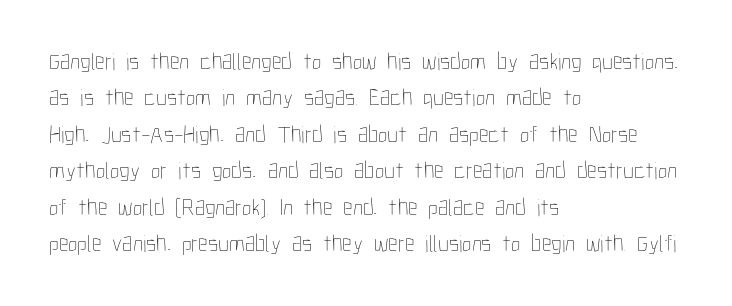
The foot of each line stays bare and open. These lines stack with their left ends in a neat column. Italic: no, the glyphs are upright roman. These lines sit exactly where default settings would place them.
